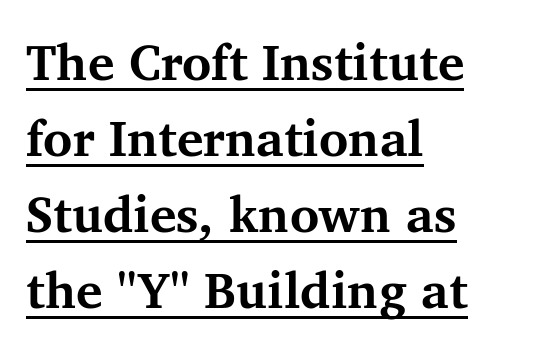
{"serif": "yes", "italic": "no", "bold": "yes", "weight": "bold", "width": "normal", "stroke_contrast": "medium", "x_height": "medium", "monospaced": "no", "underline": "yes", "align": "left", "line_spacing": "normal", "line_spacing_ratio": 1.52, "letter_spacing": "normal", "letter_spacing_em": 0.0, "glyph_px": 50}
